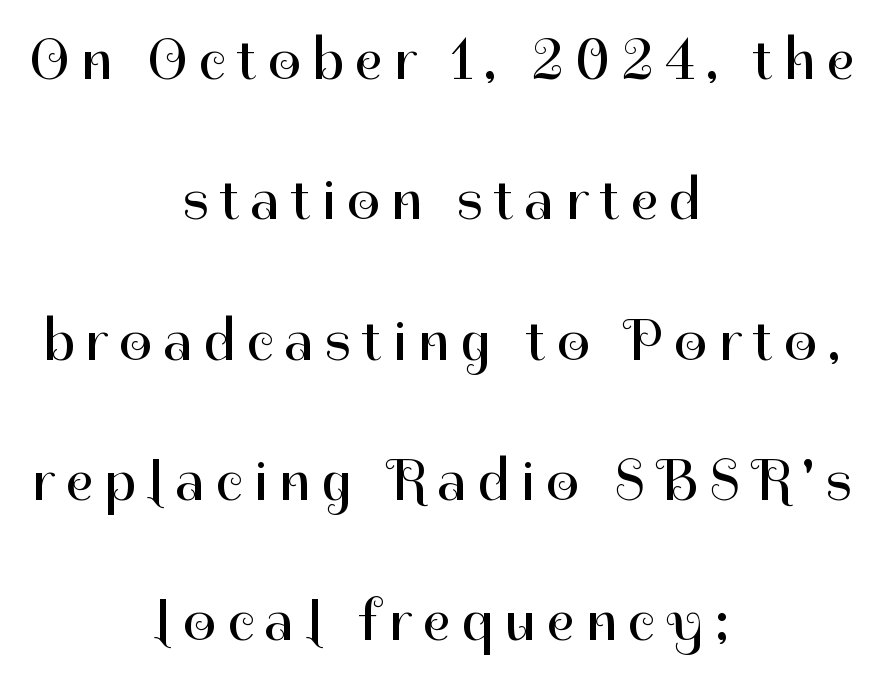
The image shows 58 px regular-weight sans-serif type, upright; set centered, loose line spacing (2.42x), unusually wide letter spacing (+0.2 em), not underlined; high stroke contrast and a medium x-height.
